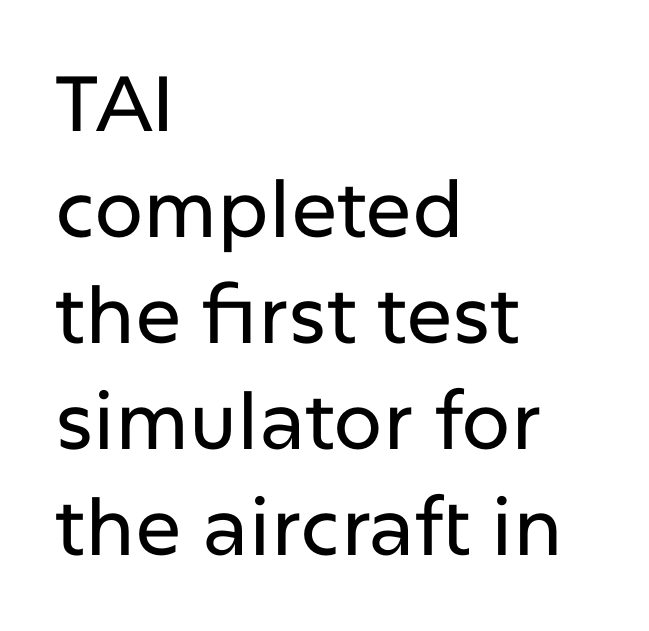
Q: Is the text italic (slanted)? A: No, it is upright.
Q: Is the typeface a serif or a sans-serif typeface? A: Sans-serif.
Q: Is the text underlined? A: No.
Q: How is the paragraph aligned? A: Left-aligned.
Q: Is the spacing between letters normal or unusually wide? A: Normal.
Q: Is the spacing between lines tight, normal or loose? A: Normal.
Q: Width (condensed, normal, or wide)? A: Normal.
Q: Stroke contrast? A: Low.
Q: x-height? A: Medium.
Q: Monospaced? A: No.
